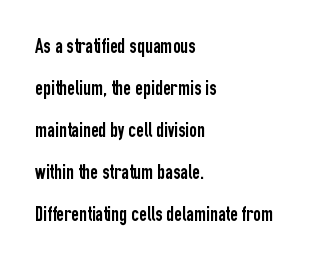
{"italic": "no", "underline": "no", "align": "left", "line_spacing": "loose", "line_spacing_ratio": 2.0, "letter_spacing": "normal", "letter_spacing_em": 0.0, "glyph_px": 21}
